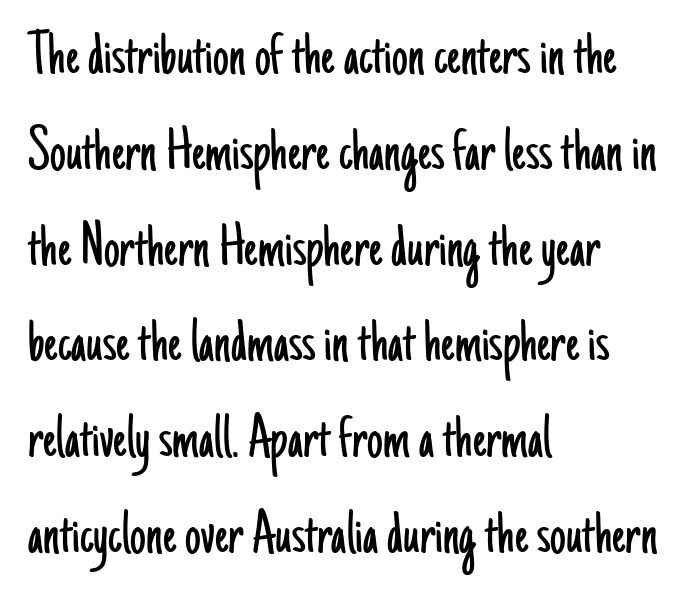
If you measured baseline to baseline, you'd find a middling distance. No letter is thick-stroked: the sample isn't bold. Clear beneath every line of the passage. Nothing unusual about the tracking: characters are spaced as the font intends. Varying glyph widths throughout — classic text-font behaviour. Nothing sits at the stroke ends, so this counts as sans-serif.
